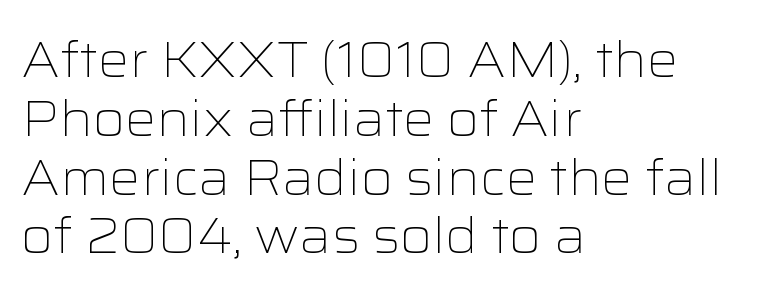
Q: Is the text bold? A: No.
Q: Is the text italic (slanted)? A: No, it is upright.
Q: Is the typeface a serif or a sans-serif typeface? A: Sans-serif.
Q: Is the text underlined? A: No.
Q: How is the paragraph aligned? A: Left-aligned.
Q: Is the spacing between letters normal or unusually wide? A: Normal.
Q: Width (condensed, normal, or wide)? A: Wide.
Q: Stroke contrast? A: Low.
Q: x-height? A: Medium.
Q: Monospaced? A: No.
